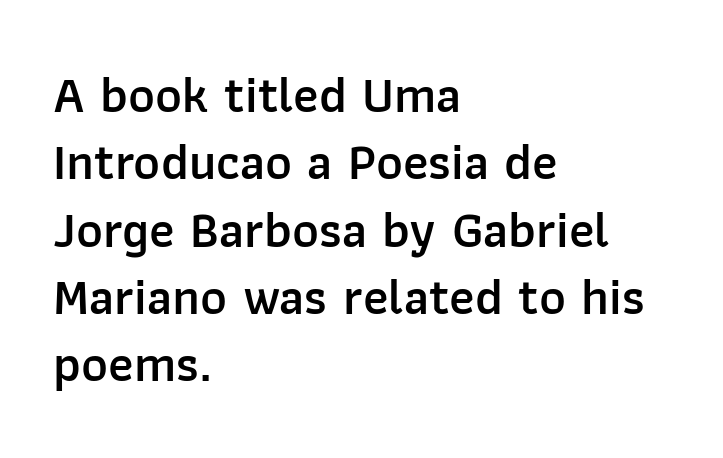
Note the varied advance widths — an 'i' is clearly narrower than an 'm'. Between one letter and the next there's only the usual sliver of space. I'd call this a sans setting — the letters go barefoot. The foot of each line stays bare and open.
